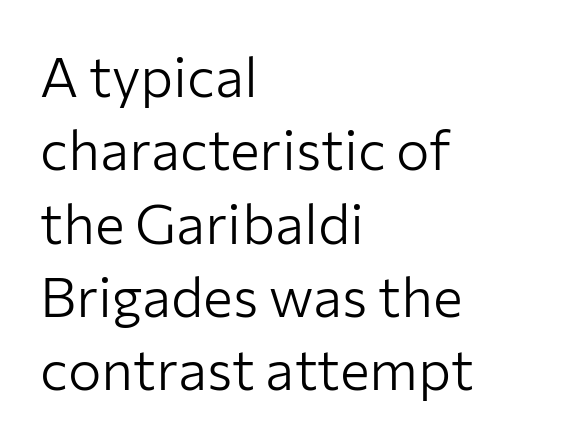
How would I describe the line gaps? Plain and ordinary. A typesetter would call this proportional, since set widths differ per character. Nobody drew a line under any word here. Serif or sans? Sans — the stroke terminals are bare. These lines keep a tight, regular rhythm from letter to letter.
